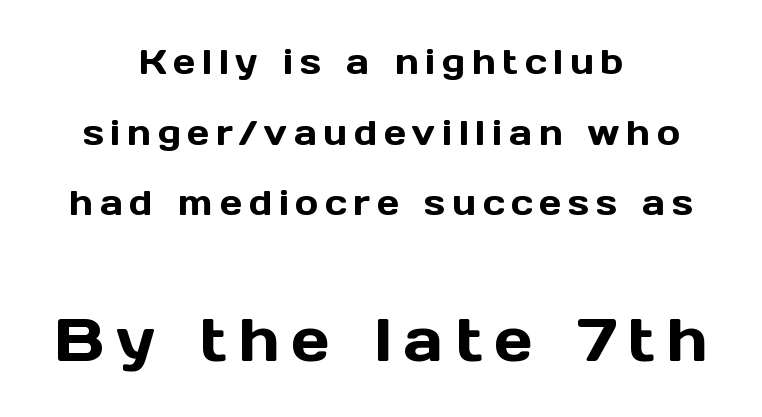
The image shows 61 px sans-serif type, upright; set centered, loose line spacing (2.02x), not underlined; the second (bottom) block is 1.74x larger; a medium x-height.
